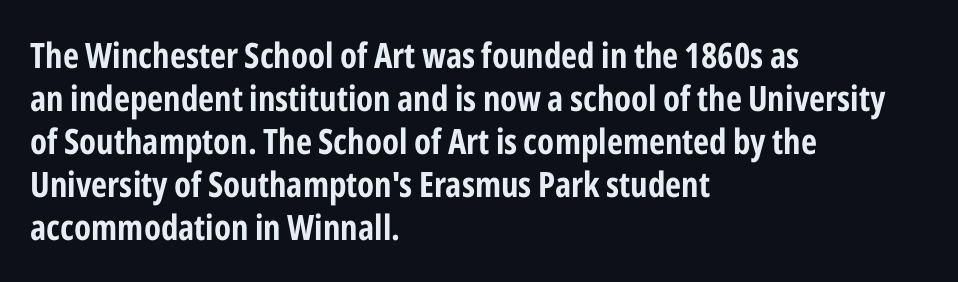
Teacher's note: observe the even left margin — that is flush-left alignment. These lines are rendered in a variable-pitch font. A typesetter would label this face a sans. The gaps between neighbouring characters are ordinary and unremarkable. The strip under each line holds only bare page.
